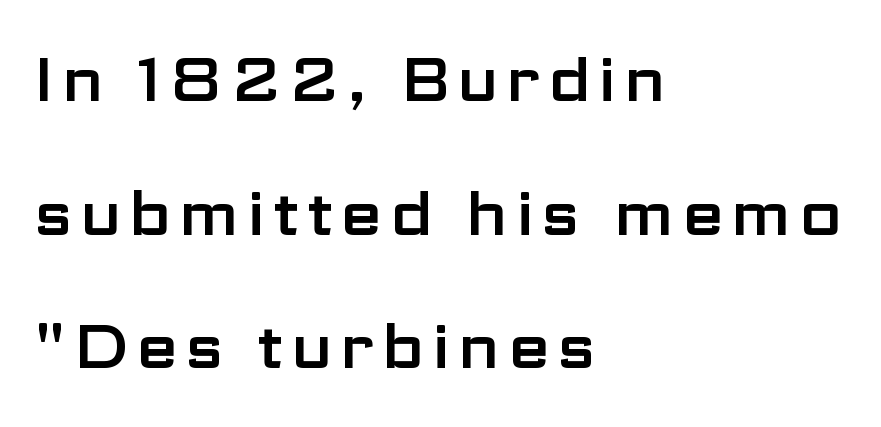
Is the block centered? No — it sits flush against the left margin. The type family on display is of the sans-serif kind. These lines stand farther apart than default settings would place them. Style check: upright.
